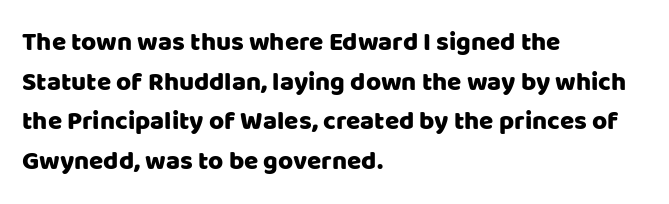
{"italic": "no", "underline": "no", "align": "left", "line_spacing": "normal", "line_spacing_ratio": 1.52, "letter_spacing": "normal", "letter_spacing_em": 0.0, "glyph_px": 26}
